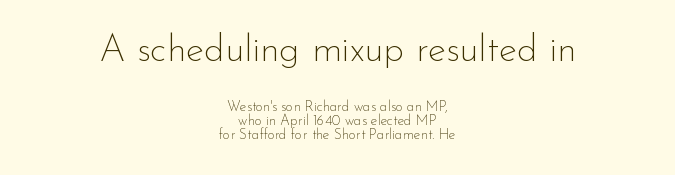
Q: Is the text bold? A: No.
Q: Is the text italic (slanted)? A: No, it is upright.
Q: Is the typeface a serif or a sans-serif typeface? A: Sans-serif.
Q: Is the text underlined? A: No.
Q: How is the paragraph aligned? A: Centered.
Q: Is the spacing between letters normal or unusually wide? A: Normal.
Q: Is the spacing between lines tight, normal or loose? A: Tight.
Q: Which block of text is set in a larger size, the first (top) or the second (bottom)? A: The first (top) one.
Q: Width (condensed, normal, or wide)? A: Normal.
Q: Stroke contrast? A: Low.
Q: x-height? A: Small.
Q: Monospaced? A: No.
